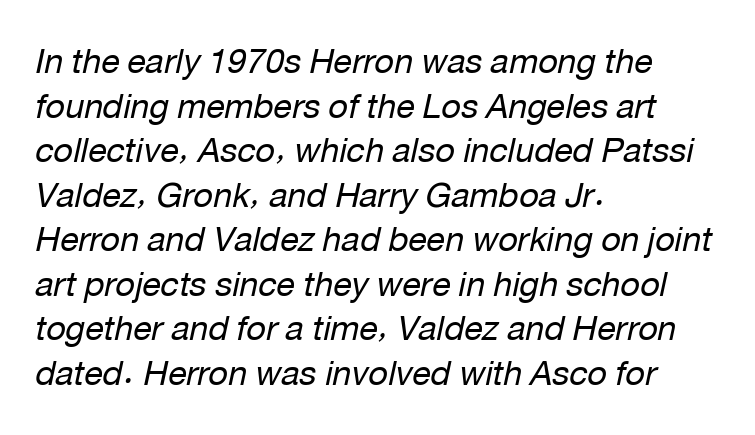
There is no visible air inserted between adjacent glyphs. The text carries the slant typical of an italic or oblique font. Rows of type keep a routine distance in the vertical direction. The gap between lines stays unmarked. A typesetter would call this proportional, since set widths differ per character. Layout note: lines flush left.
